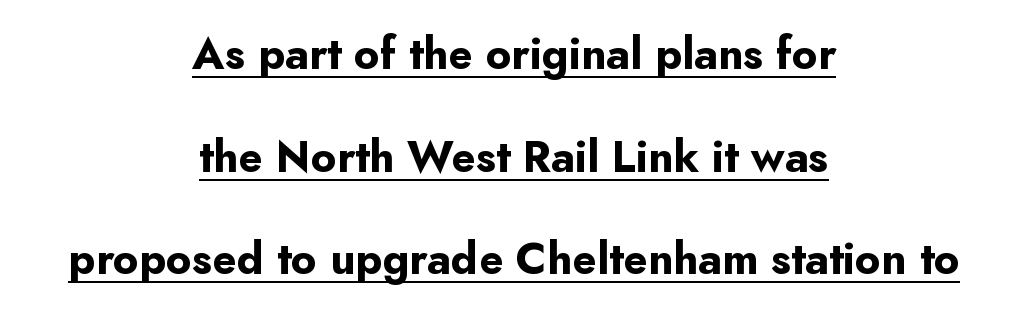
{"serif": "no", "italic": "no", "bold": "yes", "weight": "bold", "width": "normal", "stroke_contrast": "low", "x_height": "small", "monospaced": "no", "underline": "yes", "align": "center", "line_spacing": "loose", "line_spacing_ratio": 2.33, "letter_spacing": "normal", "letter_spacing_em": 0.0, "glyph_px": 44}
